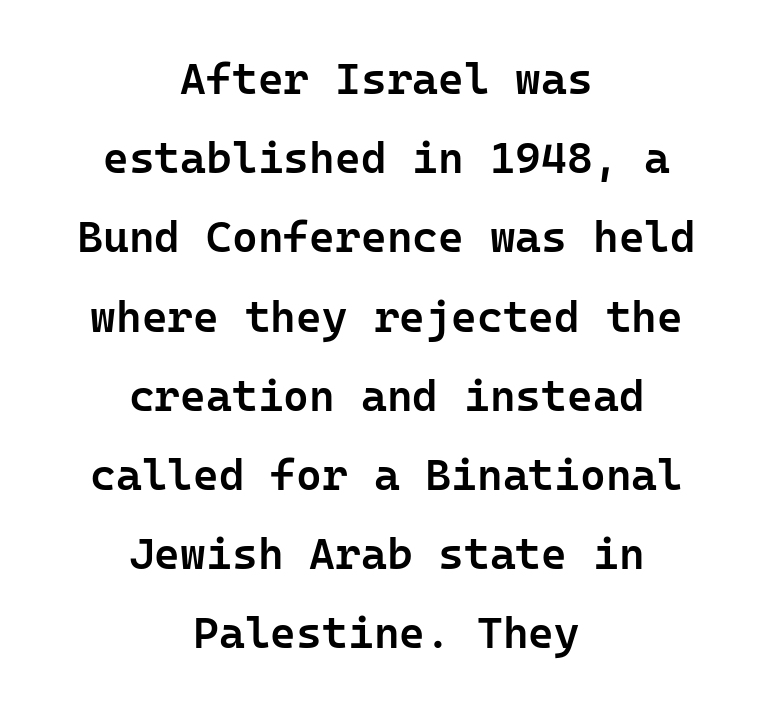
The image shows 44 px semibold sans-serif type, upright, monospaced; set centered, line spacing 1.8x, normal letter spacing, not underlined; low stroke contrast and a medium x-height.
